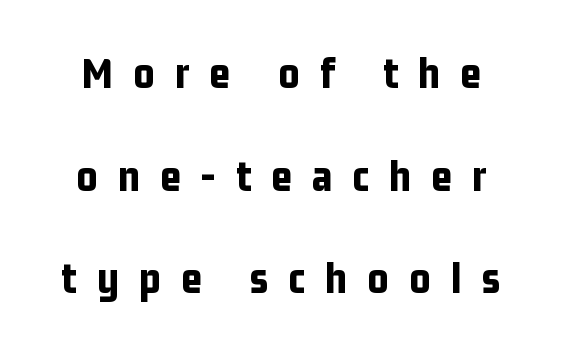
{"serif": "no", "italic": "no", "bold": "yes", "weight": "bold", "width": "condensed", "stroke_contrast": "low", "x_height": "medium", "monospaced": "no", "underline": "no", "line_spacing": "loose", "line_spacing_ratio": 2.28, "letter_spacing": "wide", "letter_spacing_em": 0.45, "glyph_px": 45}
